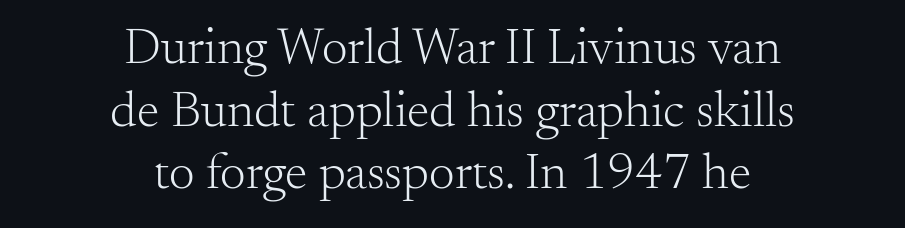
This is the regular roman posture of the typeface. The gap between lines stays unmarked. Each word holds together tightly as a unit, with standard inter-letter gaps. Stems and bowls with no extra thickness — not bold. Both edges are ragged and mirror each other, which tells us the setting is centered. The rendering shows small feet on the letterforms — a serif design.
